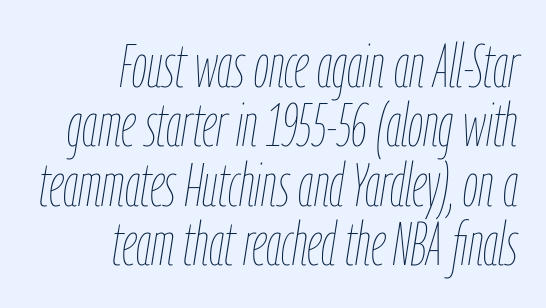
{"italic": "yes", "lean": "right", "slant_degrees": 9, "bold": "no", "weight": "thin", "width": "condensed", "stroke_contrast": "low", "x_height": "medium", "monospaced": "no", "underline": "no", "align": "right", "line_spacing": "tight", "line_spacing_ratio": 0.99, "letter_spacing": "normal", "letter_spacing_em": 0.0, "glyph_px": 60}
